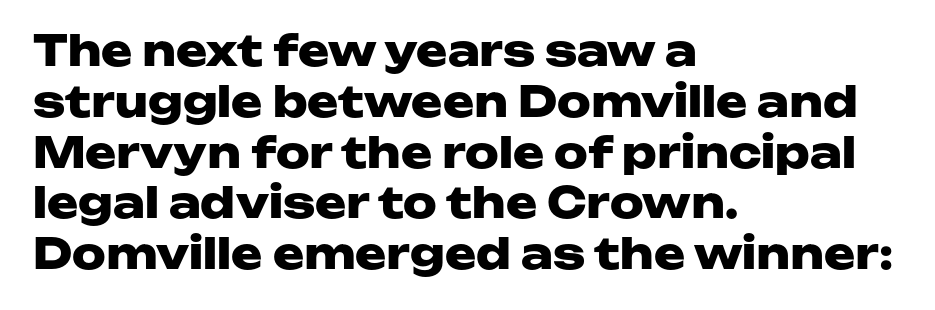
{"serif": "no", "italic": "no", "bold": "yes", "weight": "heavy", "width": "wide", "stroke_contrast": "low", "x_height": "medium", "monospaced": "no", "underline": "no", "align": "left", "line_spacing_ratio": 1.21, "letter_spacing": "normal", "letter_spacing_em": 0.0, "glyph_px": 42}
